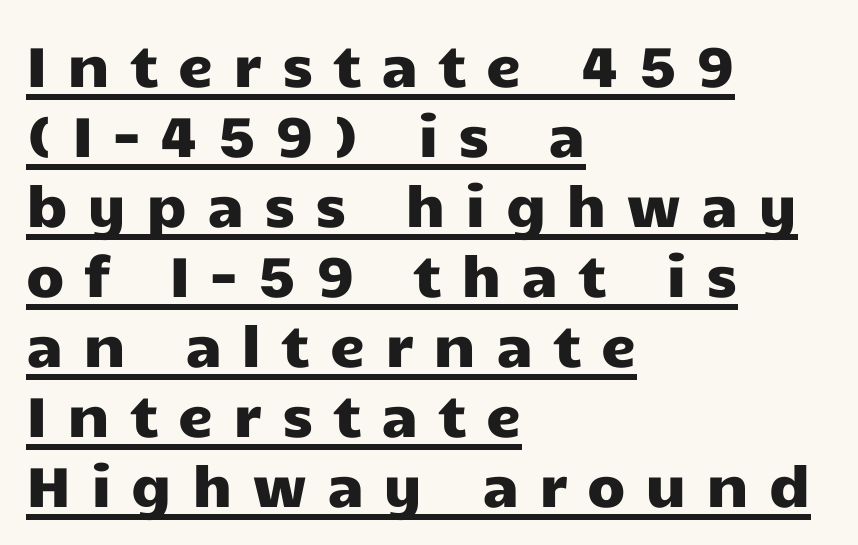
The image shows 56 px wide sans-serif type, upright; set left-aligned, normal line spacing (1.25x), unusually wide letter spacing (+0.35 em), underlined; low stroke contrast and a medium x-height.
